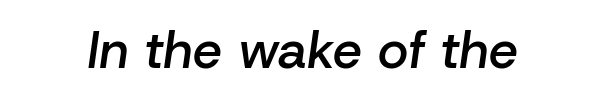
The image shows 52 px semibold type, italic (leaning right); set normal letter spacing, not underlined; low stroke contrast and a medium x-height.
